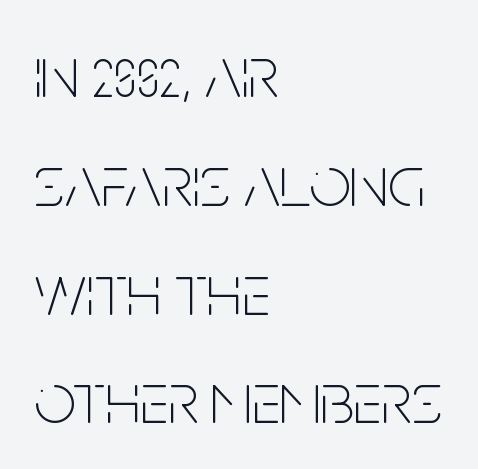
Q: Is the text bold? A: No.
Q: Is the text italic (slanted)? A: No, it is upright.
Q: Is the typeface a serif or a sans-serif typeface? A: Sans-serif.
Q: Is the text underlined? A: No.
Q: How is the paragraph aligned? A: Left-aligned.
Q: Is the spacing between letters normal or unusually wide? A: Normal.
Q: Is the spacing between lines tight, normal or loose? A: Normal.
Q: Width (condensed, normal, or wide)? A: Condensed.
Q: Stroke contrast? A: Low.
Q: x-height? A: Large.
Q: Monospaced? A: No.
